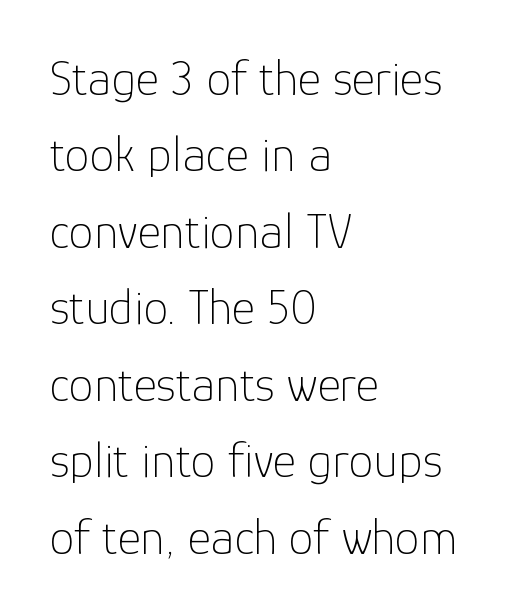
{"serif": "no", "italic": "no", "bold": "no", "weight": "thin", "width": "normal", "stroke_contrast": "low", "x_height": "medium", "monospaced": "no", "underline": "no", "align": "left", "line_spacing": "normal", "line_spacing_ratio": 1.53, "letter_spacing": "normal", "letter_spacing_em": 0.0, "glyph_px": 50}
